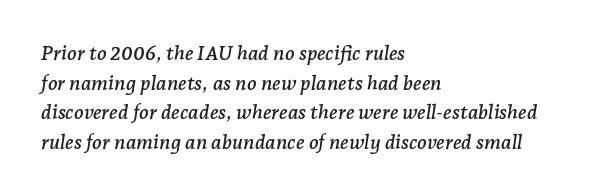
The letterforms sit shoulder to shoulder at normal distance. The rag falls on the right side of this text block. The whole block is typeset with a tilt. Decoration check: the copy has no underline.
